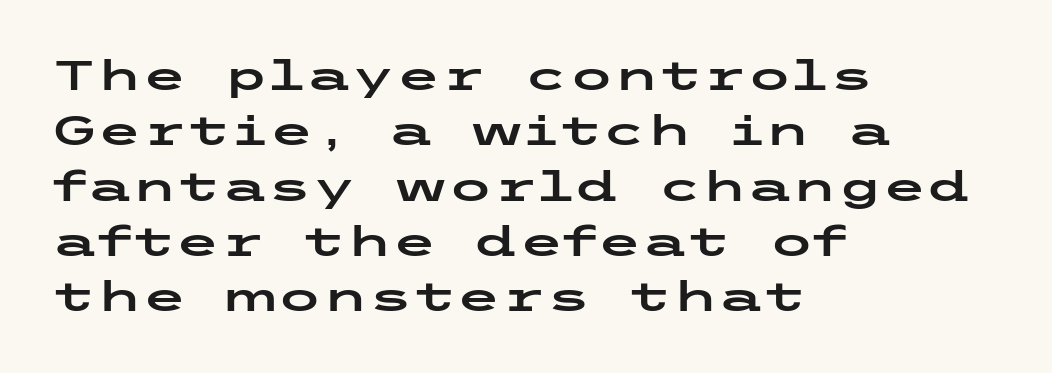
{"serif": "no", "italic": "no", "width": "wide", "stroke_contrast": "low", "x_height": "medium", "underline": "no", "align": "left", "line_spacing": "normal", "line_spacing_ratio": 1.35, "letter_spacing": "normal", "letter_spacing_em": 0.0, "glyph_px": 41}
